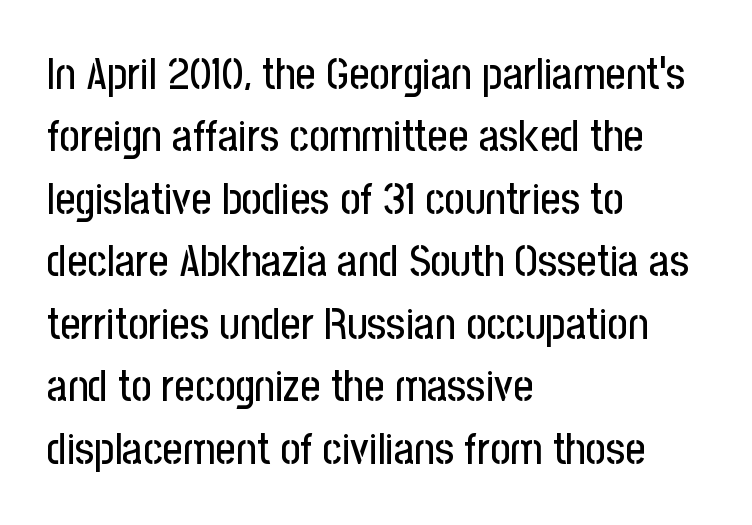
Q: Is the text italic (slanted)? A: No, it is upright.
Q: Is the typeface a serif or a sans-serif typeface? A: Sans-serif.
Q: Is the text underlined? A: No.
Q: How is the paragraph aligned? A: Left-aligned.
Q: Is the spacing between letters normal or unusually wide? A: Normal.
Q: Is the spacing between lines tight, normal or loose? A: Normal.
Q: Width (condensed, normal, or wide)? A: Condensed.
Q: Stroke contrast? A: Low.
Q: x-height? A: Medium.
Q: Monospaced? A: No.
